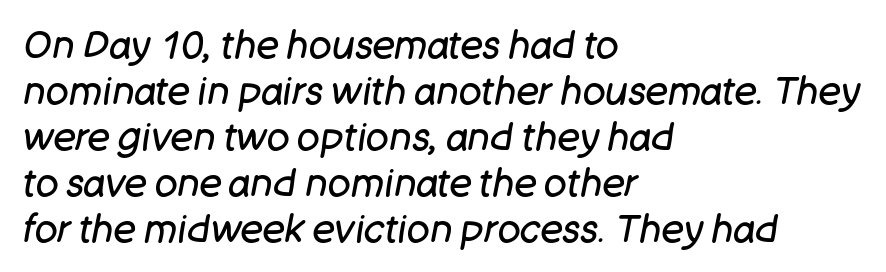
The image shows 38 px regular-weight type, italic (leaning right); set left-aligned, line spacing 1.21x, normal letter spacing, not underlined; low stroke contrast and a large x-height.
